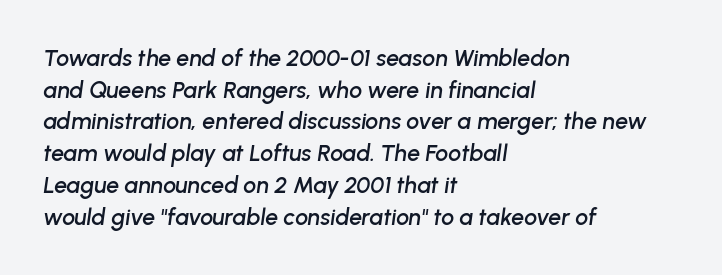
The image shows 23 px text type, italic (leaning right); set left-aligned, normal line spacing (1.38x), normal letter spacing, not underlined.
